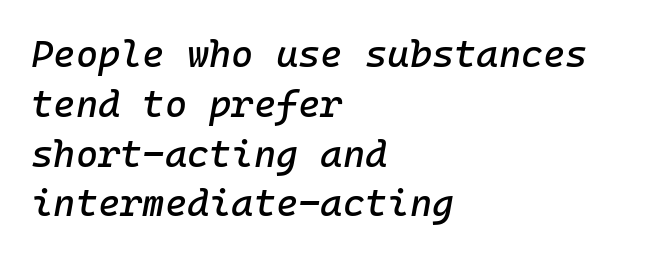
{"italic": "yes", "lean": "right", "slant_degrees": 10, "width": "normal", "stroke_contrast": "low", "x_height": "medium", "underline": "no", "align": "left", "line_spacing": "normal", "line_spacing_ratio": 1.31, "letter_spacing": "normal", "letter_spacing_em": 0.0, "glyph_px": 38}
